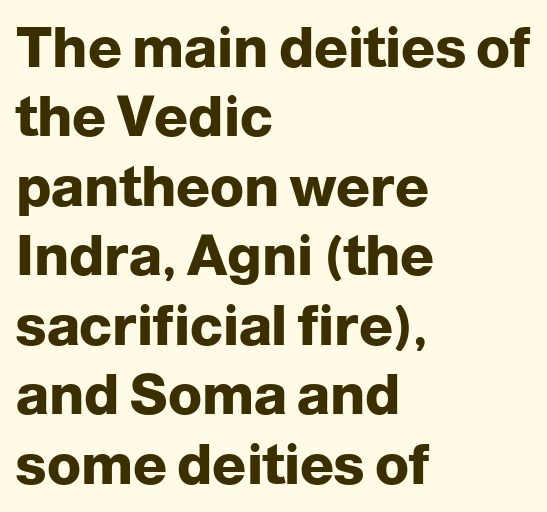
{"serif": "no", "italic": "no", "bold": "yes", "weight": "heavy", "width": "normal", "stroke_contrast": "low", "x_height": "medium", "monospaced": "no", "underline": "no", "align": "left", "line_spacing_ratio": 1.24, "letter_spacing": "normal", "letter_spacing_em": 0.0, "glyph_px": 56}
